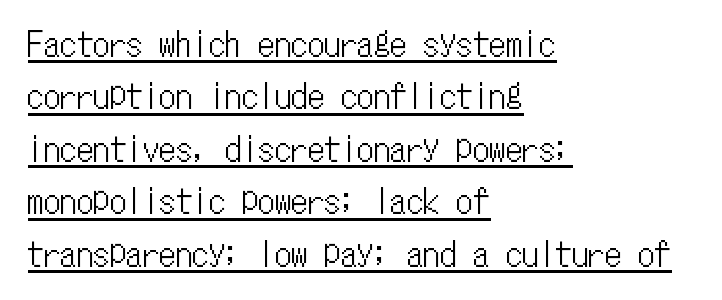
The image shows 33 px condensed type, upright, monospaced; set left-aligned, normal line spacing (1.59x), normal letter spacing, underlined; low stroke contrast and a medium x-height.
